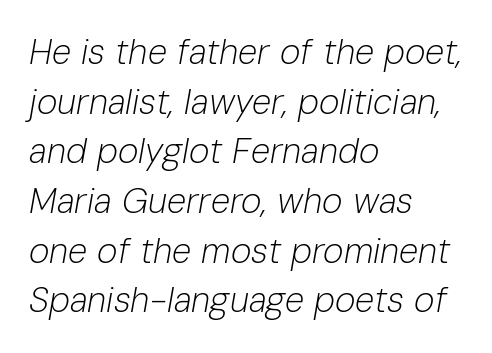
Notice how the stems are inclined rather than vertical — that's the hallmark of italics. A typesetter would call this leading conventional body-copy spacing. What stands out about the letter spacing? Nothing — it is the standard amount. Underline: absent. The passage shown is not bold in any degree. Spacing verdict: proportional, widths tailored to each character.
